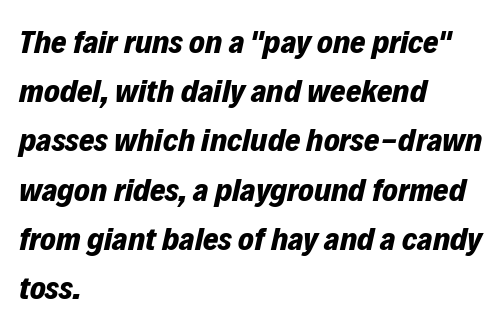
The image shows 33 px bold type, italic (leaning right); set left-aligned, normal line spacing (1.49x), normal letter spacing, not underlined; low stroke contrast and a medium x-height.
